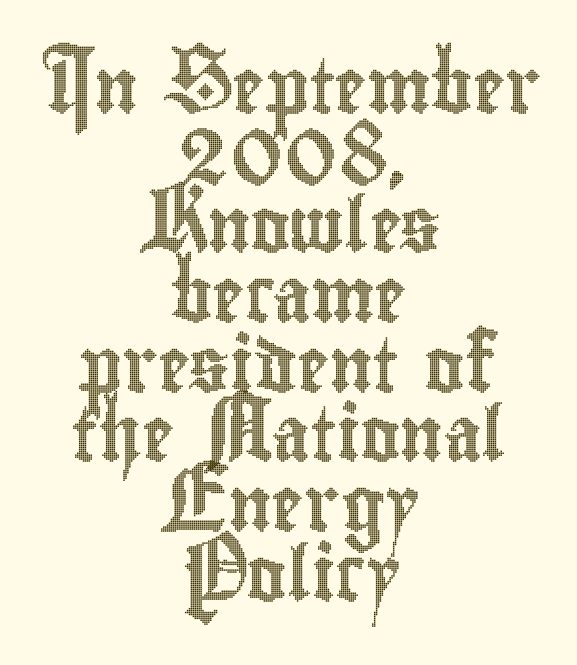
The image shows 54 px condensed type, upright; set centered, normal line spacing (1.29x), normal letter spacing, not underlined; a small x-height.
